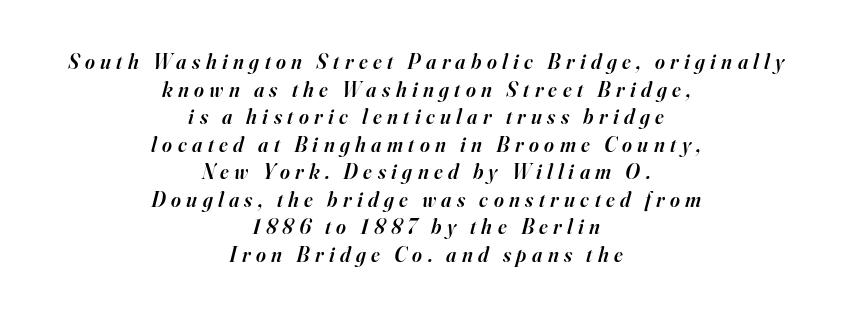
Q: Is the text bold? A: Semi-bold.
Q: Is the text italic (slanted)? A: Yes, it leans right by about 16 degrees.
Q: Is the text underlined? A: No.
Q: How is the paragraph aligned? A: Centered.
Q: Is the spacing between letters normal or unusually wide? A: Unusually wide.
Q: Is the spacing between lines tight, normal or loose? A: Normal.
